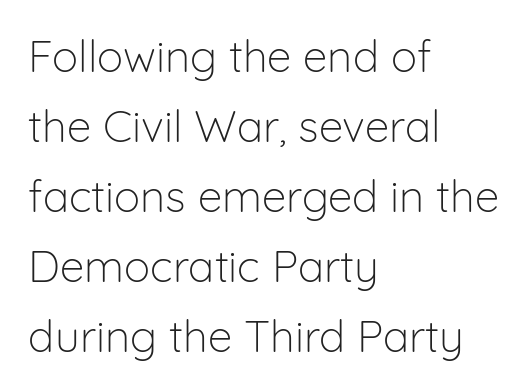
Is the letter spacing exaggerated? No — it looks like the ordinary default. The paragraph shown leans on its left margin. No italicization has been applied; the sample stays upright. The area under the type is left untouched. Serif or sans? Sans — the stroke terminals are bare. You could not count columns in this text — the font is proportionally spaced.
